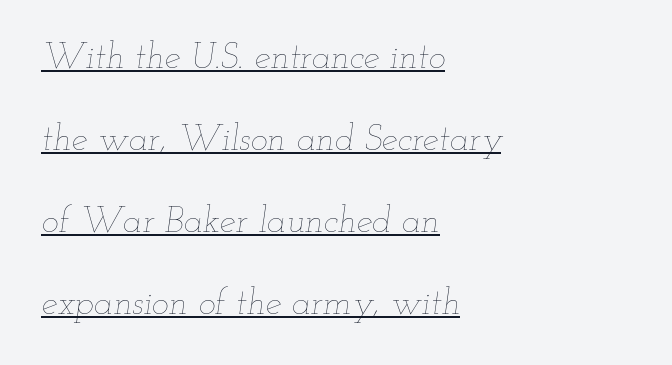
The image shows 36 px thin, wide type, italic (leaning right); set left-aligned, loose line spacing (2.28x), normal letter spacing, underlined; low stroke contrast and a small x-height.
